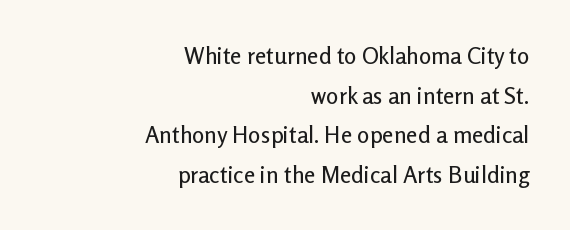
The image shows 23 px text type, upright; set right-aligned, line spacing 1.72x, normal letter spacing, not underlined.
